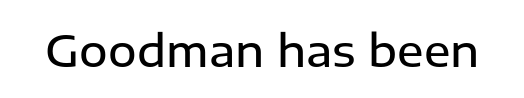
Characters remain perfectly vertical along every line. Slightly chunky letters — semibold, I'd say, not full bold. Note the varied advance widths — an 'i' is clearly narrower than an 'm'. The space beneath each line is pristine and unruled. How are the letters spaced? Ordinarily, with no added tracking.
